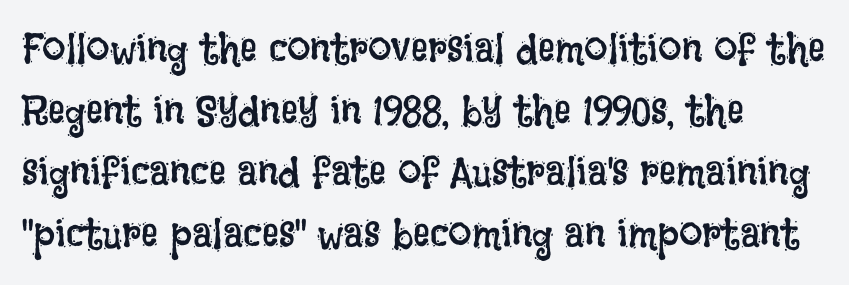
Q: Is the text bold? A: No.
Q: Is the text italic (slanted)? A: No, it is upright.
Q: Is the text underlined? A: No.
Q: How is the paragraph aligned? A: Left-aligned.
Q: Is the spacing between letters normal or unusually wide? A: Normal.
Q: Is the spacing between lines tight, normal or loose? A: Normal.
Q: Width (condensed, normal, or wide)? A: Condensed.
Q: Stroke contrast? A: Low.
Q: x-height? A: Large.
Q: Monospaced? A: No.
